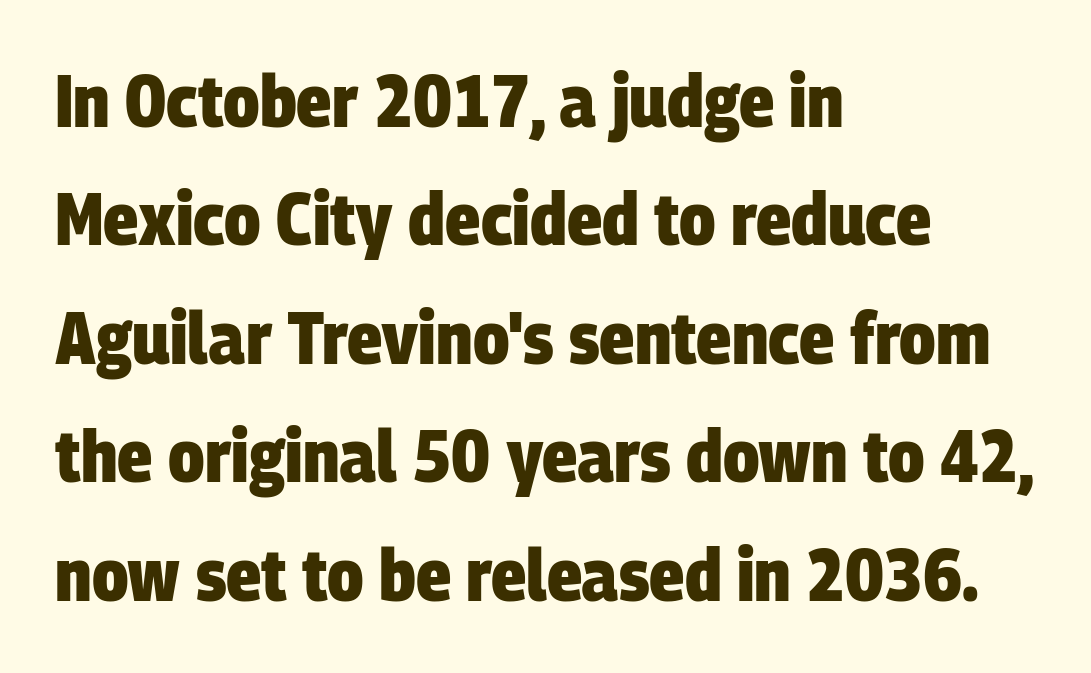
Line spacing here is normal. The space directly below the letters is spotless. There is no visible air inserted between adjacent glyphs. What weight is shown? A full bold with thick strokes. A typesetter would call this proportional, since set widths differ per character.
